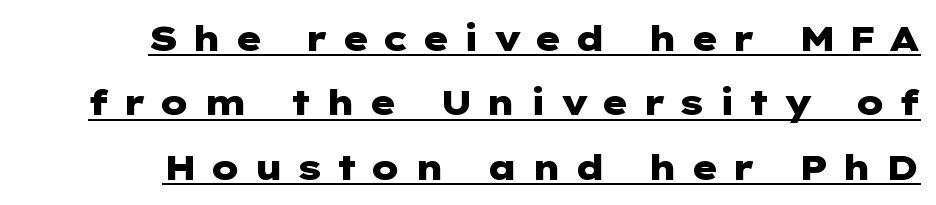
Loose tracking; the words dissolve into strings of separated letters. Pretty heavy lettering here — definitely bold. Beneath each row of characters lies a ruled line. If you drew a line through each stem, it would be perfectly vertical.
